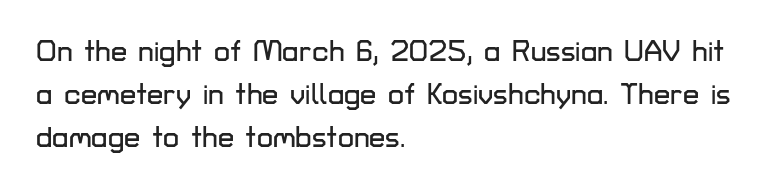
{"serif": "no", "italic": "no", "width": "normal", "stroke_contrast": "low", "x_height": "medium", "monospaced": "no", "underline": "no", "align": "left", "line_spacing": "normal", "line_spacing_ratio": 1.49, "letter_spacing": "normal", "letter_spacing_em": 0.0, "glyph_px": 29}
